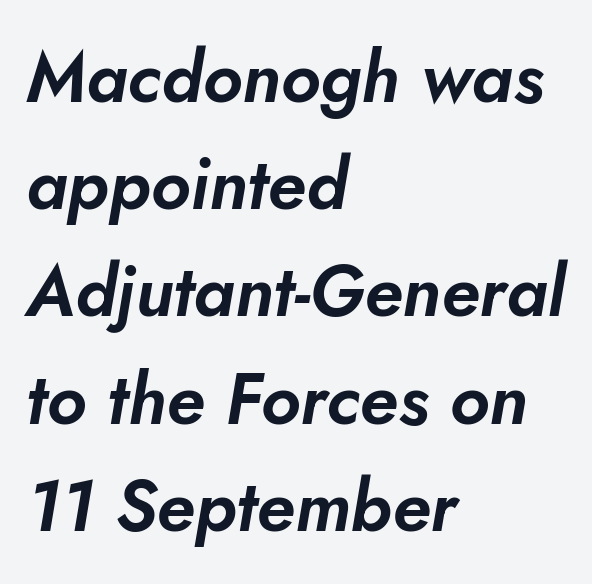
Q: Is the text italic (slanted)? A: Yes, it leans right by about 5 degrees.
Q: Is the text underlined? A: No.
Q: How is the paragraph aligned? A: Left-aligned.
Q: Is the spacing between letters normal or unusually wide? A: Normal.
Q: Is the spacing between lines tight, normal or loose? A: Normal.
Q: Width (condensed, normal, or wide)? A: Normal.
Q: Stroke contrast? A: Low.
Q: x-height? A: Small.
Q: Monospaced? A: No.
